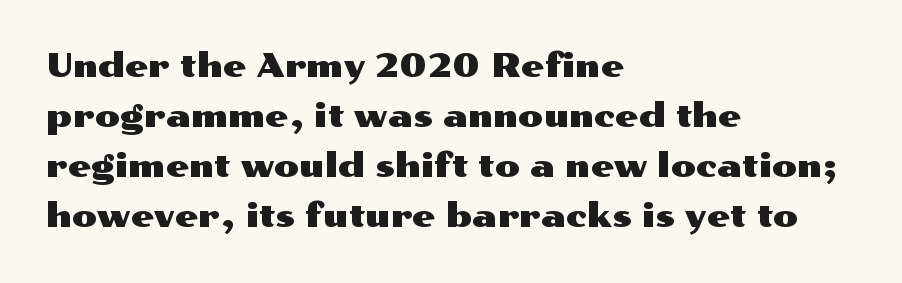
The image shows 33 px wide sans-serif type, upright; set left-aligned, normal line spacing (1.52x), normal letter spacing, not underlined; medium stroke contrast and a medium x-height.
